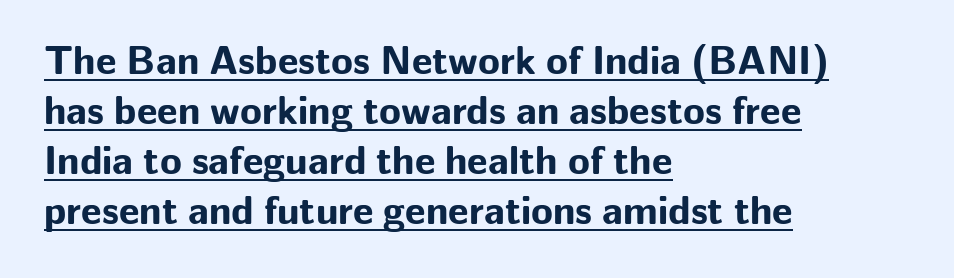
Vertical spacing — default. Does the lettering tilt? It doesn't — this is upright. A classic flush-left, rag-right setting is used for this passage. These lines keep a tight, regular rhythm from letter to letter. Proportional: the letters do not fall into vertical columns. The sample's only ornament is a line tracing under the words.
